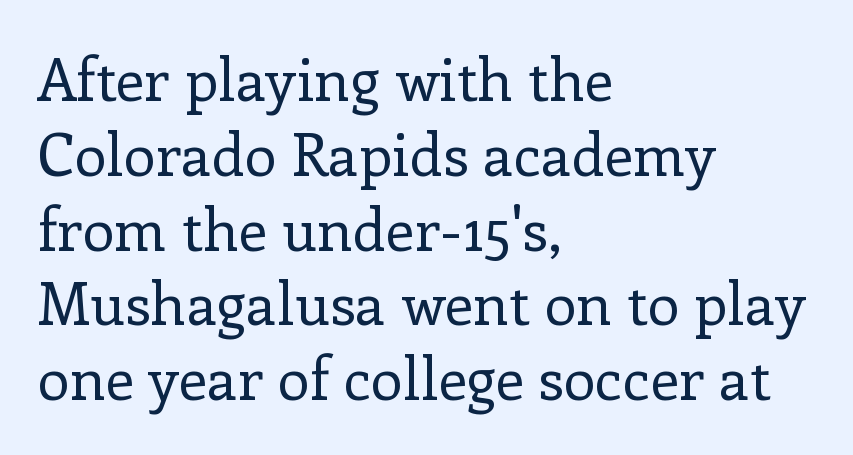
Italic? Not at all — the glyphs are vertical. Is this a sans? No — the strokes have serifs. Honestly, the letter spacing is just normal — you wouldn't notice it. Words float on clear page, feet unadorned.
